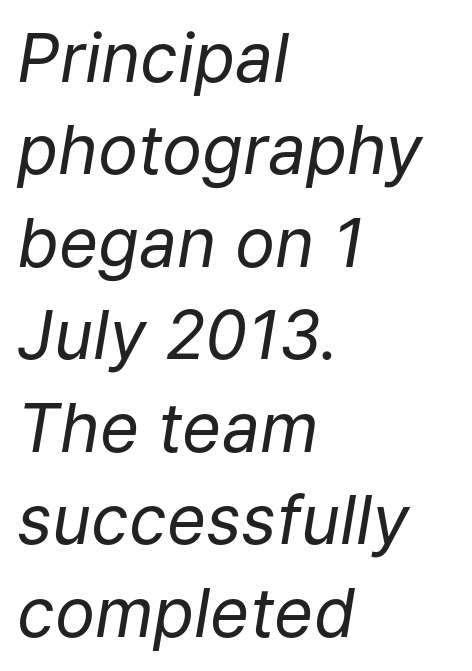
Q: Is the text bold? A: No.
Q: Is the text italic (slanted)? A: Yes, it leans right by about 9 degrees.
Q: Is the text underlined? A: No.
Q: How is the paragraph aligned? A: Left-aligned.
Q: Is the spacing between letters normal or unusually wide? A: Normal.
Q: Is the spacing between lines tight, normal or loose? A: Normal.
Q: Width (condensed, normal, or wide)? A: Normal.
Q: Stroke contrast? A: Low.
Q: x-height? A: Medium.
Q: Monospaced? A: No.
